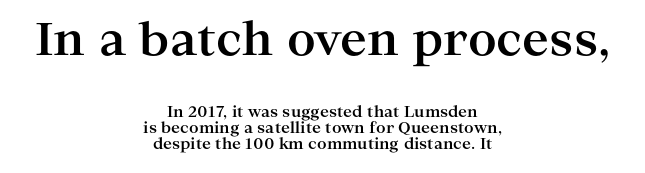
Q: Is the text bold? A: Yes.
Q: Is the text italic (slanted)? A: No, it is upright.
Q: Is the typeface a serif or a sans-serif typeface? A: Serif.
Q: Is the text underlined? A: No.
Q: How is the paragraph aligned? A: Centered.
Q: Is the spacing between letters normal or unusually wide? A: Normal.
Q: Is the spacing between lines tight, normal or loose? A: Tight.
Q: Which block of text is set in a larger size, the first (top) or the second (bottom)? A: The first (top) one.
Q: Width (condensed, normal, or wide)? A: Wide.
Q: Stroke contrast? A: High.
Q: x-height? A: Medium.
Q: Monospaced? A: No.
